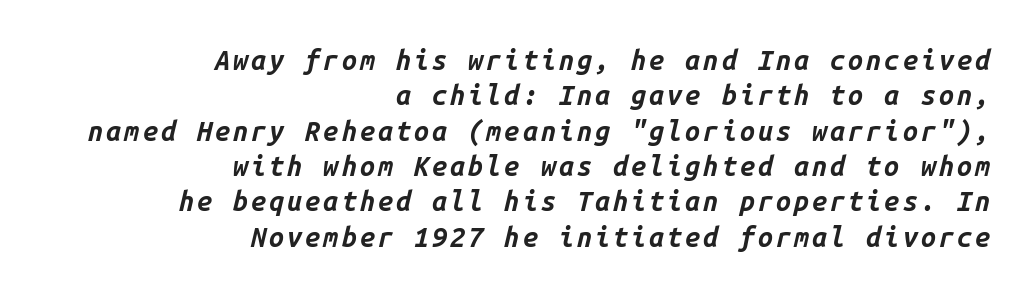
Regular leading. Words float on clear page, feet unadorned. In terms of posture, this sample is oblique. Heft: maximum for text — a bold.
